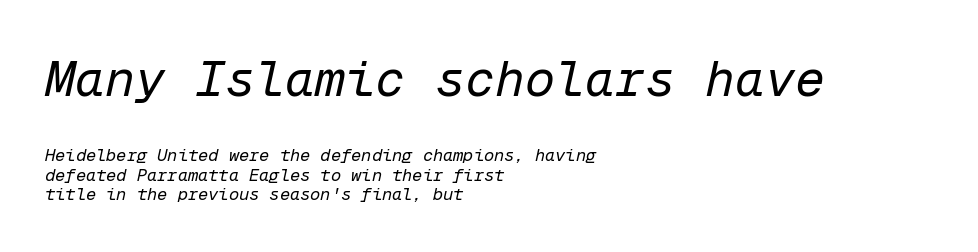
The image shows 50 px regular-weight type, italic (leaning right), monospaced; set left-aligned, line spacing 1.16x, normal letter spacing, not underlined; the first (top) block is 2.94x larger; low stroke contrast and a medium x-height.
